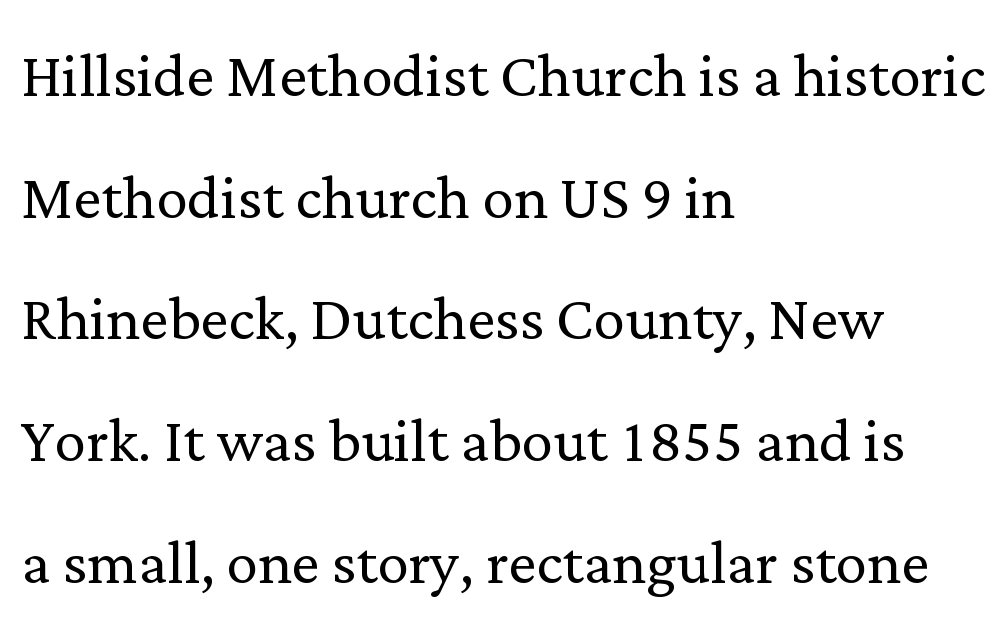
If you measured baseline to baseline, you'd find a middling distance. Weight: not bold — regular or lighter. When letters stand straight like this, we call the style roman or upright. Unlike a clean sans, this face finishes its strokes with serifs. Characters follow at the spacing the type designer built in.
